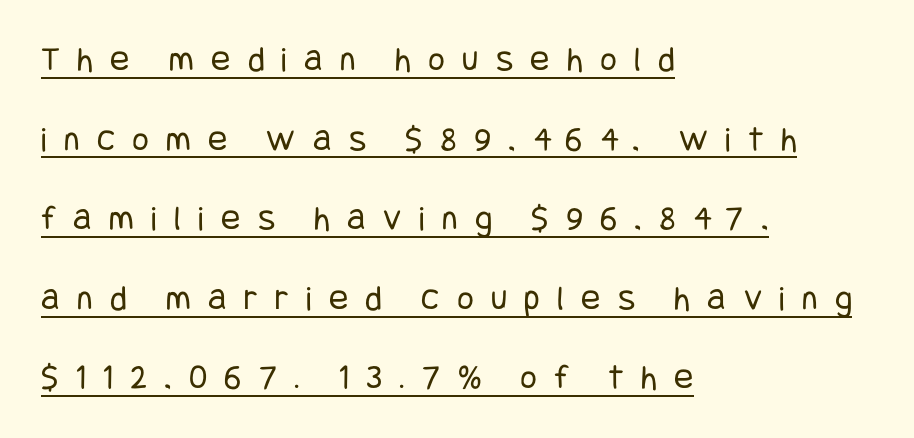
{"serif": "no", "italic": "no", "bold": "no", "weight": "regular", "width": "condensed", "stroke_contrast": "low", "x_height": "large", "underline": "yes", "align": "left", "line_spacing": "loose", "line_spacing_ratio": 2.21, "letter_spacing": "wide", "letter_spacing_em": 0.48, "glyph_px": 36}
